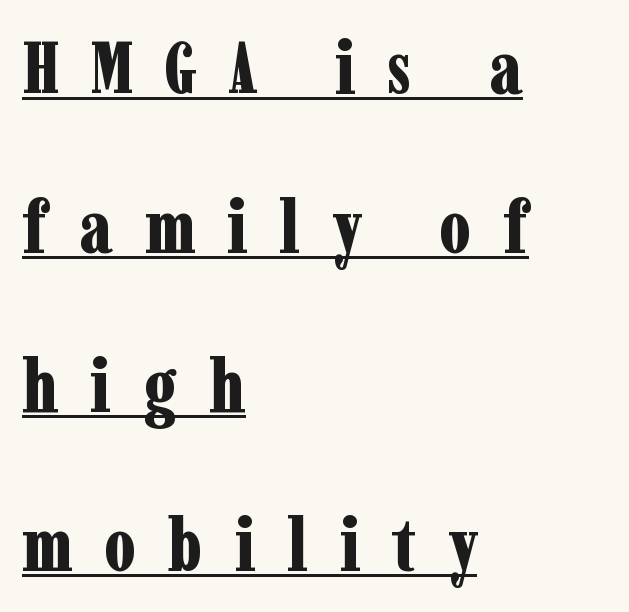
The image shows 74 px bold, condensed serif type, upright; set left-aligned, loose line spacing (2.15x), unusually wide letter spacing (+0.43 em), underlined; low stroke contrast and a medium x-height.
